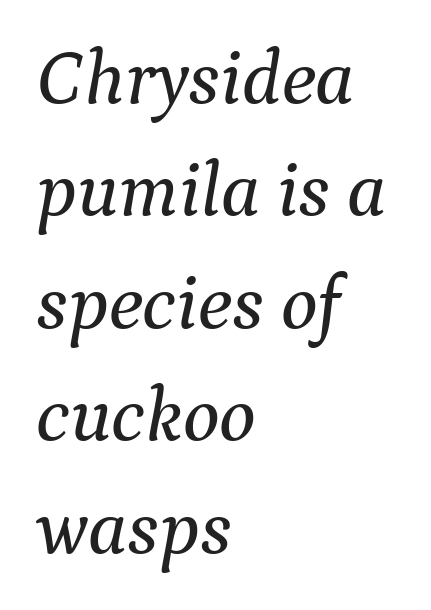
Q: Is the text italic (slanted)? A: Yes, it leans right by about 9 degrees.
Q: Is the typeface a serif or a sans-serif typeface? A: Serif.
Q: Is the text underlined? A: No.
Q: How is the paragraph aligned? A: Left-aligned.
Q: Is the spacing between letters normal or unusually wide? A: Normal.
Q: Is the spacing between lines tight, normal or loose? A: Normal.
Q: Width (condensed, normal, or wide)? A: Normal.
Q: Stroke contrast? A: Medium.
Q: x-height? A: Medium.
Q: Monospaced? A: No.
